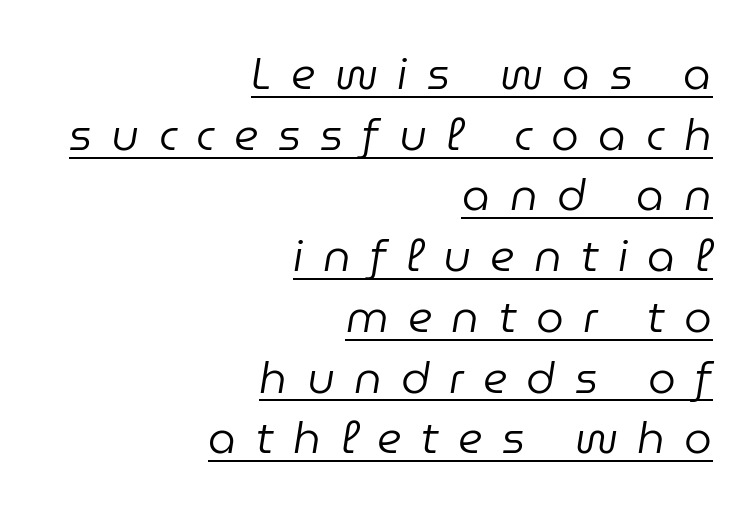
The image shows 44 px regular-weight type, italic (leaning right); set right-aligned, normal line spacing (1.38x), unusually wide letter spacing (+0.44 em), underlined; low stroke contrast and a medium x-height.
